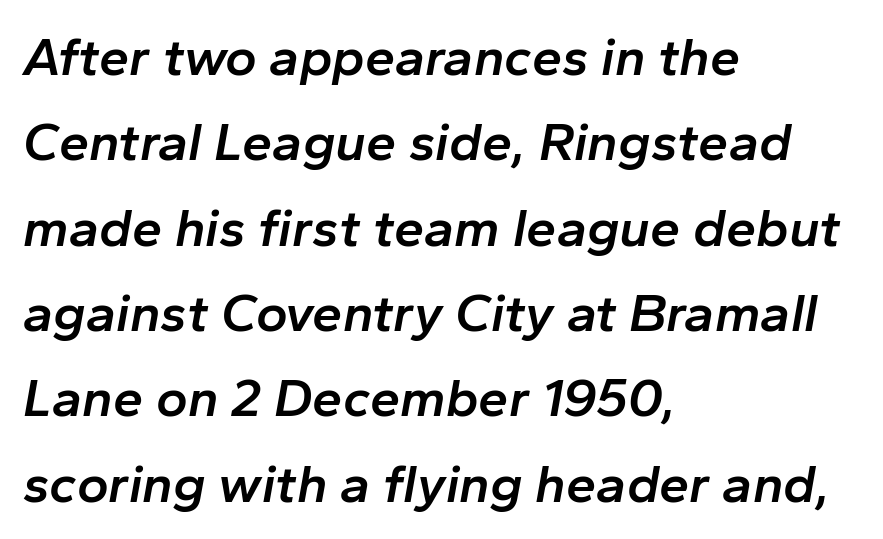
{"italic": "yes", "lean": "right", "slant_degrees": 10, "bold": "semi", "weight": "semibold", "width": "normal", "stroke_contrast": "low", "x_height": "medium", "monospaced": "no", "underline": "no", "align": "left", "line_spacing": "normal", "line_spacing_ratio": 1.58, "letter_spacing": "normal", "letter_spacing_em": 0.0, "glyph_px": 54}
